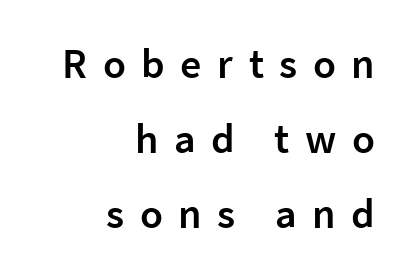
Display-style spreading of the glyphs; the letterfit is very open. The font family rendered here belongs to the sans-serif group. The lines in this sample share a right terminus and differ only in where they begin. Typesetter's note: demi weight, one step under bold. Descenders hang freely into open space. Italic? Not at all — the glyphs are vertical.
